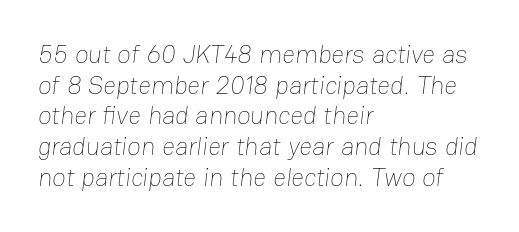
{"bold": "no", "underline": "no", "align": "left", "line_spacing_ratio": 1.23, "letter_spacing": "normal", "letter_spacing_em": 0.0, "glyph_px": 25}
